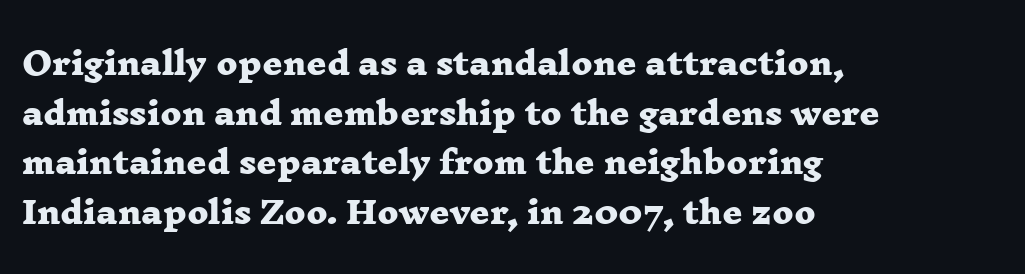
{"serif": "yes", "bold": "yes", "weight": "heavy", "width": "wide", "stroke_contrast": "low", "x_height": "medium", "monospaced": "no", "underline": "no", "align": "left", "line_spacing": "normal", "line_spacing_ratio": 1.6, "letter_spacing": "normal", "letter_spacing_em": 0.0, "glyph_px": 31}
